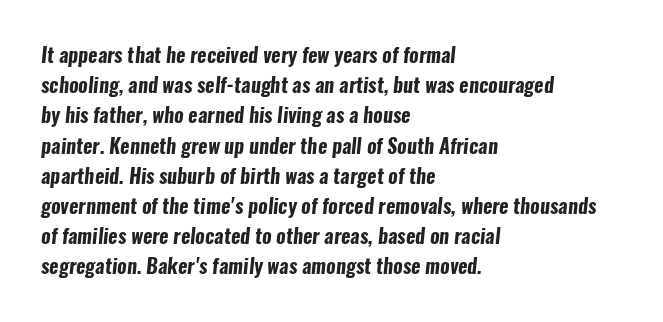
{"bold": "yes", "underline": "no", "align": "left", "line_spacing": "normal", "line_spacing_ratio": 1.51, "letter_spacing": "normal", "letter_spacing_em": 0.0, "glyph_px": 20}
